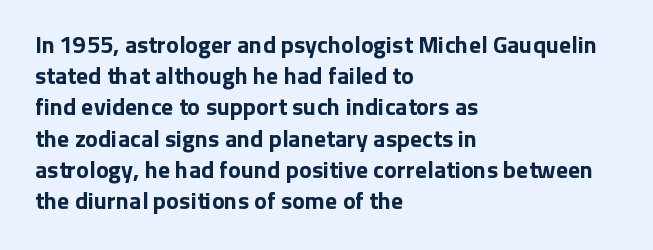
The image shows 24 px bold type, upright; set left-aligned, normal line spacing (1.3x), normal letter spacing, not underlined.
